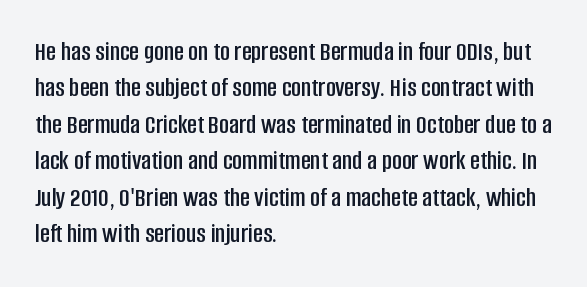
The image shows 27 px text type, upright; set left-aligned, normal line spacing (1.35x), normal letter spacing, not underlined.
